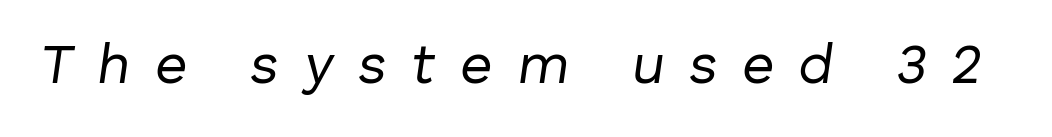
{"italic": "yes", "lean": "right", "slant_degrees": 8, "bold": "no", "weight": "regular", "width": "normal", "stroke_contrast": "low", "x_height": "medium", "monospaced": "no", "underline": "no", "letter_spacing": "wide", "letter_spacing_em": 0.44, "glyph_px": 56}
